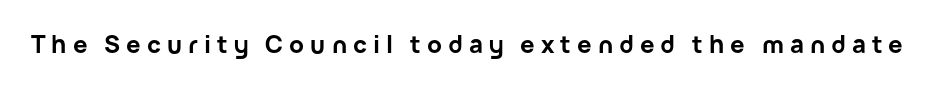
{"italic": "no", "bold": "yes", "underline": "no", "letter_spacing": "wide", "letter_spacing_em": 0.25, "glyph_px": 24}
